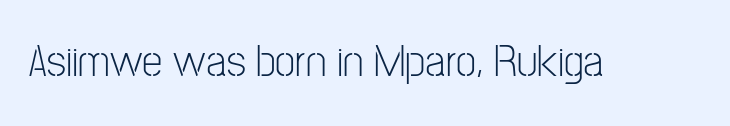
{"serif": "no", "italic": "no", "bold": "no", "weight": "light", "width": "condensed", "stroke_contrast": "low", "x_height": "medium", "monospaced": "no", "underline": "no", "letter_spacing": "normal", "letter_spacing_em": 0.0, "glyph_px": 46}
